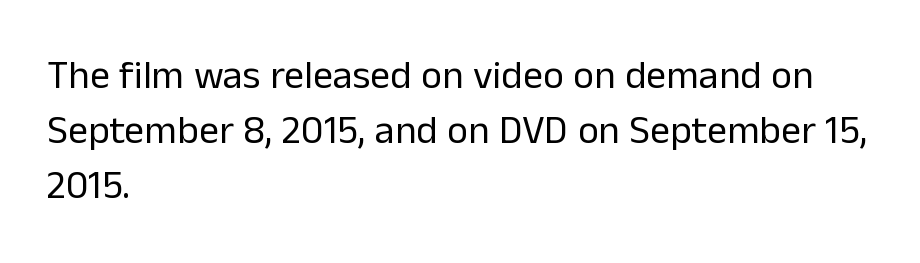
The image shows 40 px regular-weight sans-serif type, upright; set left-aligned, normal line spacing (1.38x), normal letter spacing, not underlined; low stroke contrast and a medium x-height.
